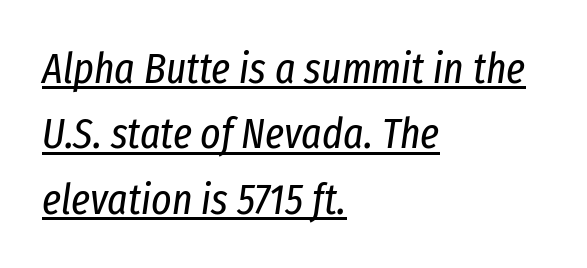
The image shows 43 px regular-weight, condensed type, italic (leaning right); set left-aligned, normal line spacing (1.52x), normal letter spacing, underlined; low stroke contrast and a medium x-height.
